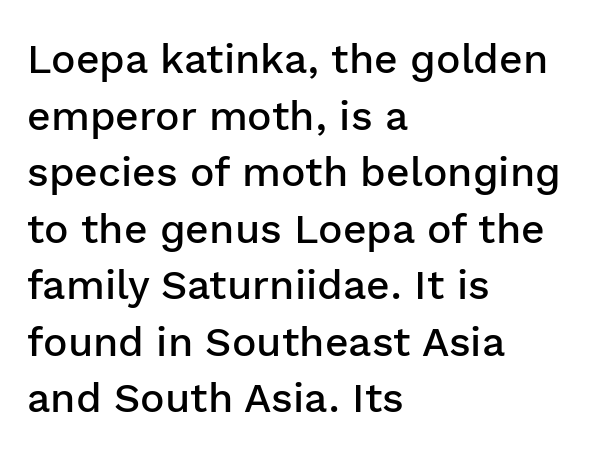
{"serif": "no", "italic": "no", "bold": "semi", "weight": "semibold", "width": "normal", "stroke_contrast": "low", "x_height": "medium", "monospaced": "no", "underline": "no", "align": "left", "line_spacing": "normal", "line_spacing_ratio": 1.38, "letter_spacing": "normal", "letter_spacing_em": 0.0, "glyph_px": 41}
